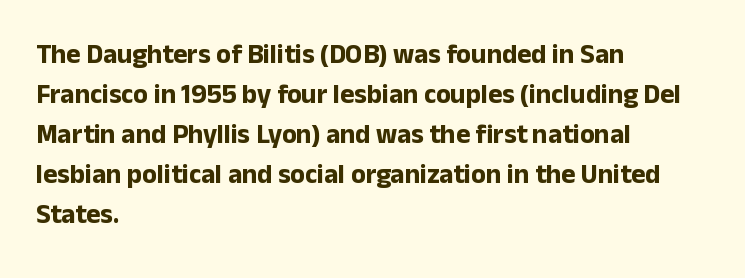
Q: Is the text bold? A: Yes.
Q: Is the text italic (slanted)? A: No, it is upright.
Q: Is the text underlined? A: No.
Q: How is the paragraph aligned? A: Left-aligned.
Q: Is the spacing between letters normal or unusually wide? A: Normal.
Q: Is the spacing between lines tight, normal or loose? A: Normal.
